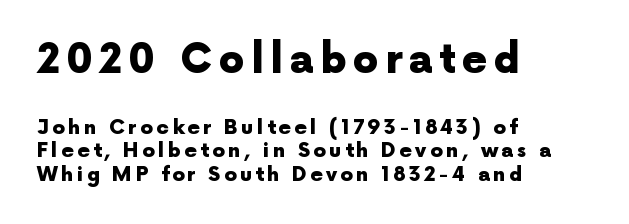
Q: Is the text bold? A: Yes.
Q: Is the text italic (slanted)? A: No, it is upright.
Q: Is the typeface a serif or a sans-serif typeface? A: Sans-serif.
Q: Is the text underlined? A: No.
Q: How is the paragraph aligned? A: Left-aligned.
Q: Which block of text is set in a larger size, the first (top) or the second (bottom)? A: The first (top) one.
Q: Width (condensed, normal, or wide)? A: Normal.
Q: x-height? A: Medium.
Q: Monospaced? A: No.
